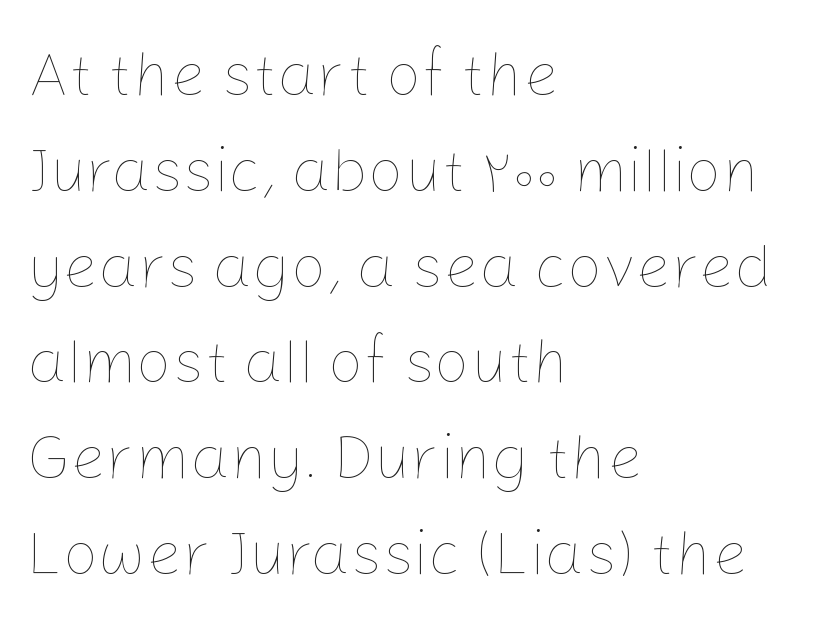
The image shows 63 px thin type, upright; set left-aligned, normal line spacing (1.52x), normal letter spacing, not underlined; low stroke contrast and a medium x-height.
